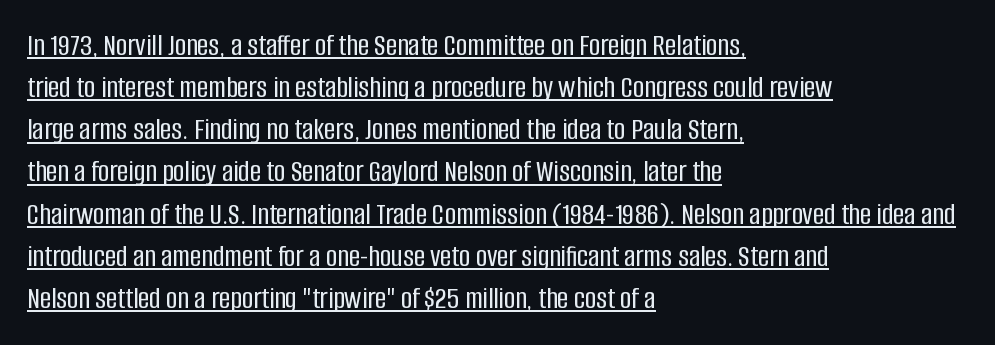
{"serif": "no", "italic": "no", "width": "condensed", "stroke_contrast": "low", "x_height": "large", "monospaced": "no", "underline": "yes", "align": "left", "line_spacing": "normal", "line_spacing_ratio": 1.36, "letter_spacing": "normal", "letter_spacing_em": 0.0, "glyph_px": 31}
